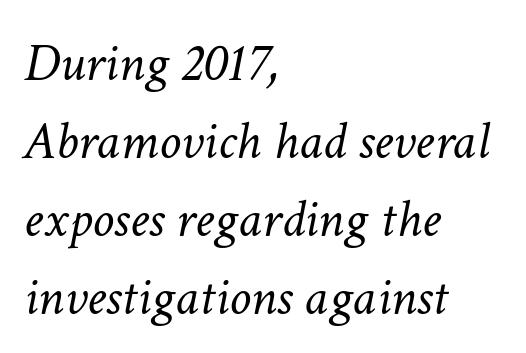
The image shows 55 px light type, italic (leaning right); set left-aligned, normal line spacing (1.42x), normal letter spacing, not underlined; low stroke contrast and a medium x-height.
